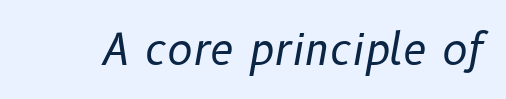
The typeface has the unassuming heft of standard copy or less. The rendering uses natural spacing where letterforms have individual widths. Honestly, the letter spacing is just normal — you wouldn't notice it. In terms of posture, this sample is oblique. Descenders are the only things crossing below the line.
